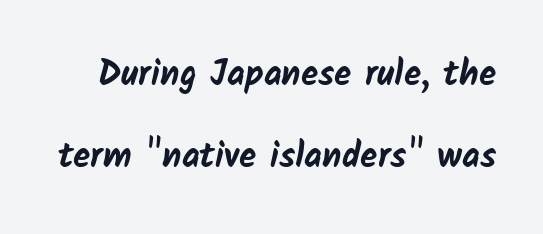
The sample has been set heavy, in full bold. Quick note: interline space is abundant. Varying glyph widths throughout — classic text-font behaviour. A bare baseline throughout the passage. Each letter's strokes conclude bluntly, with no projecting serifs. Does extra space separate the letters? No, they use regular spacing.
